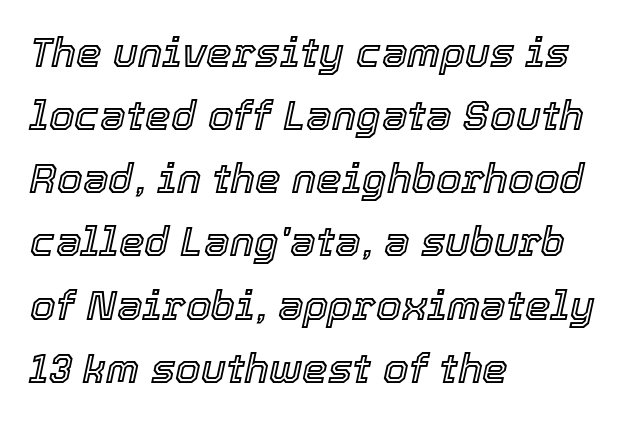
Q: Is the text italic (slanted)? A: Yes, it leans right by about 12 degrees.
Q: Is the text underlined? A: No.
Q: How is the paragraph aligned? A: Left-aligned.
Q: Is the spacing between letters normal or unusually wide? A: Normal.
Q: Is the spacing between lines tight, normal or loose? A: Normal.
Q: Width (condensed, normal, or wide)? A: Normal.
Q: x-height? A: Medium.
Q: Monospaced? A: No.
